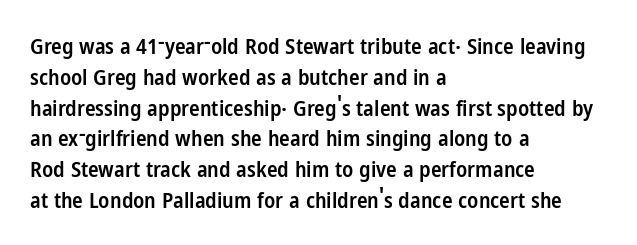
Q: Is the text bold? A: Semi-bold.
Q: Is the text italic (slanted)? A: No, it is upright.
Q: Is the text underlined? A: No.
Q: How is the paragraph aligned? A: Left-aligned.
Q: Is the spacing between letters normal or unusually wide? A: Normal.
Q: Is the spacing between lines tight, normal or loose? A: Normal.
